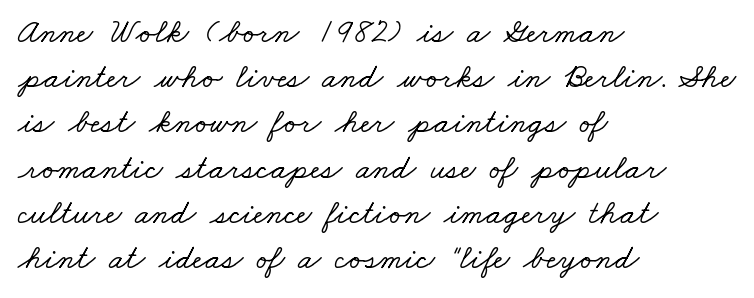
{"serif": "yes", "width": "wide", "stroke_contrast": "low", "x_height": "small", "monospaced": "no", "underline": "no", "align": "left", "line_spacing": "normal", "line_spacing_ratio": 1.33, "letter_spacing": "normal", "letter_spacing_em": 0.0, "glyph_px": 34}
